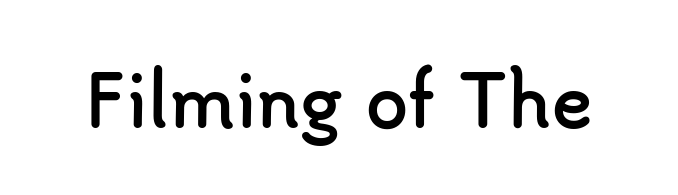
{"serif": "no", "italic": "no", "bold": "yes", "weight": "semibold", "width": "normal", "stroke_contrast": "low", "x_height": "small", "monospaced": "no", "underline": "no", "letter_spacing": "normal", "letter_spacing_em": 0.0, "glyph_px": 68}
